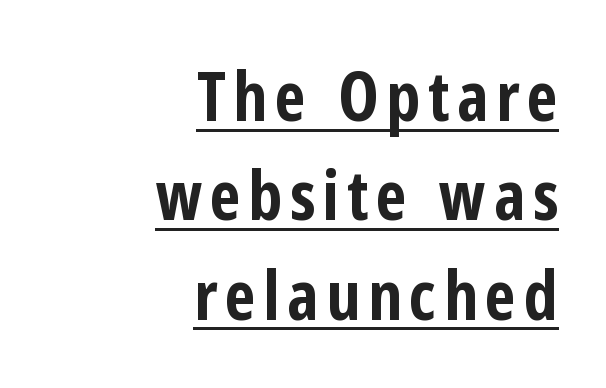
A continuous stroke trails under the words, as in a hyperlink. Compared with a flush-left layout, this one pins lines to the opposite, right side. How would I describe the line gaps? Plain and ordinary. Summary of weight: heavy, a full bold.
